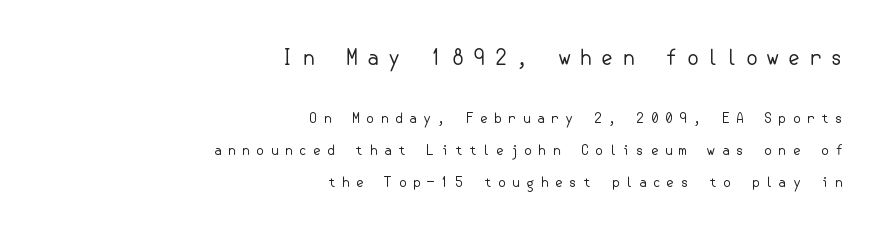
Q: Is the text bold? A: No.
Q: Is the text italic (slanted)? A: No, it is upright.
Q: Is the text underlined? A: No.
Q: How is the paragraph aligned? A: Right-aligned.
Q: Is the spacing between letters normal or unusually wide? A: Unusually wide.
Q: Is the spacing between lines tight, normal or loose? A: Loose.
Q: Which block of text is set in a larger size, the first (top) or the second (bottom)? A: The first (top) one.
